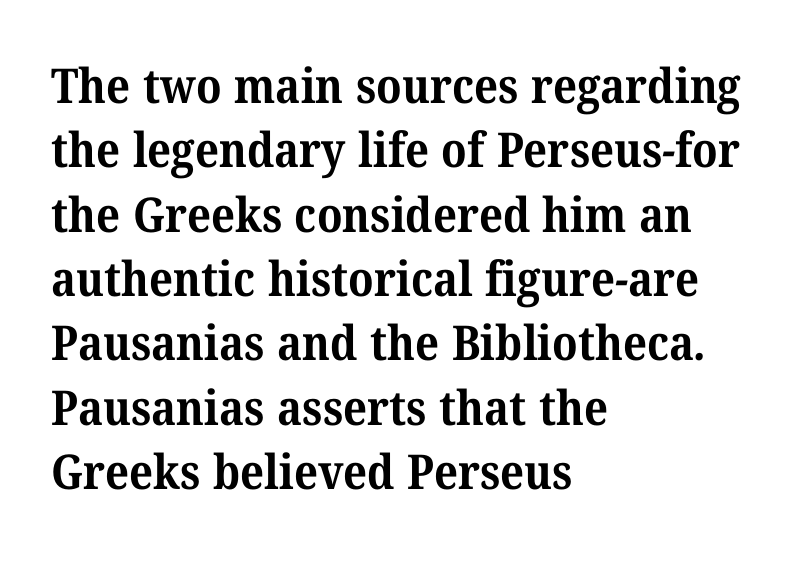
The image shows 48 px bold serif type; set left-aligned, normal line spacing (1.34x), normal letter spacing, not underlined; medium stroke contrast and a medium x-height.
